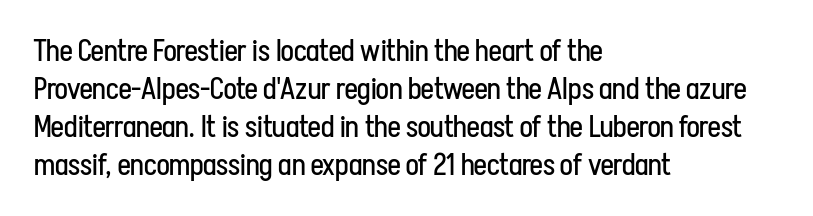
{"serif": "no", "italic": "no", "bold": "no", "weight": "regular", "width": "condensed", "stroke_contrast": "low", "x_height": "medium", "monospaced": "no", "underline": "no", "align": "left", "line_spacing": "normal", "line_spacing_ratio": 1.27, "letter_spacing": "normal", "letter_spacing_em": 0.0, "glyph_px": 30}
